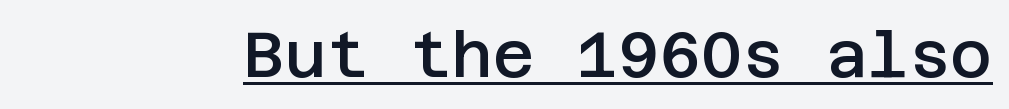
{"serif": "no", "italic": "no", "bold": "semi", "weight": "semibold", "width": "normal", "stroke_contrast": "low", "x_height": "large", "underline": "yes", "letter_spacing": "normal", "letter_spacing_em": 0.0, "glyph_px": 64}
